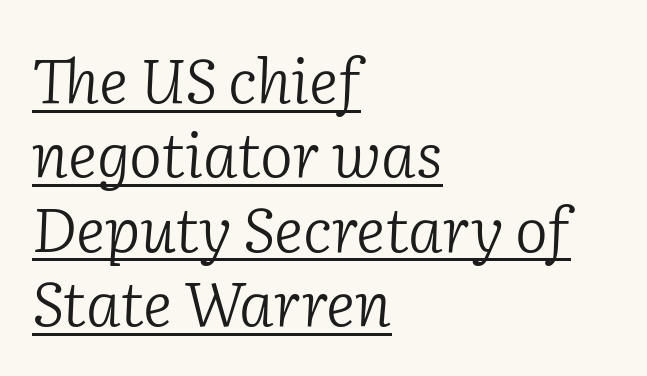
Q: Is the text bold? A: No.
Q: Is the text italic (slanted)? A: Yes, it leans right by about 2 degrees.
Q: Is the typeface a serif or a sans-serif typeface? A: Serif.
Q: Is the text underlined? A: Yes.
Q: How is the paragraph aligned? A: Left-aligned.
Q: Is the spacing between letters normal or unusually wide? A: Normal.
Q: Width (condensed, normal, or wide)? A: Normal.
Q: Stroke contrast? A: Low.
Q: x-height? A: Medium.
Q: Monospaced? A: No.
